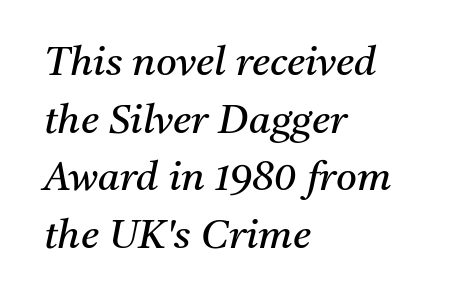
{"serif": "yes", "italic": "yes", "lean": "right", "slant_degrees": 11, "bold": "no", "weight": "regular", "width": "normal", "stroke_contrast": "medium", "x_height": "medium", "monospaced": "no", "underline": "no", "align": "left", "line_spacing": "normal", "line_spacing_ratio": 1.44, "letter_spacing": "normal", "letter_spacing_em": 0.0, "glyph_px": 40}
